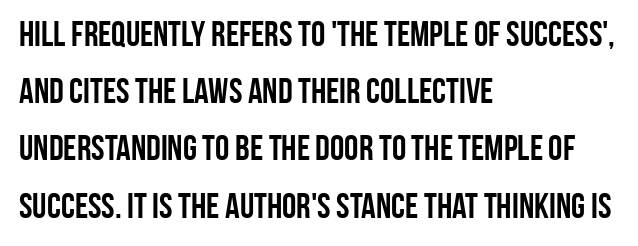
{"serif": "no", "italic": "no", "bold": "yes", "weight": "semibold", "width": "condensed", "stroke_contrast": "low", "x_height": "large", "monospaced": "no", "underline": "no", "align": "left", "line_spacing": "normal", "line_spacing_ratio": 1.59, "letter_spacing": "normal", "letter_spacing_em": 0.0, "glyph_px": 36}
